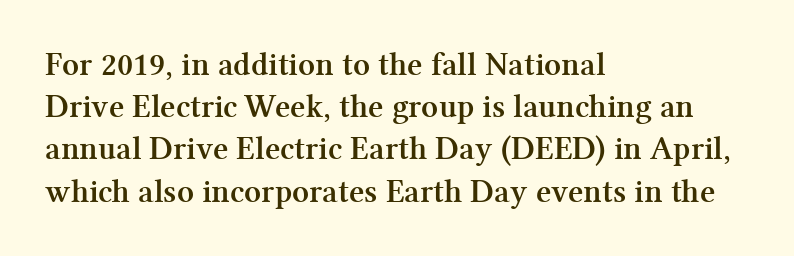
Q: Is the text bold? A: Yes.
Q: Is the text italic (slanted)? A: No, it is upright.
Q: Is the typeface a serif or a sans-serif typeface? A: Serif.
Q: Is the text underlined? A: No.
Q: How is the paragraph aligned? A: Left-aligned.
Q: Is the spacing between letters normal or unusually wide? A: Normal.
Q: Is the spacing between lines tight, normal or loose? A: Normal.
Q: Width (condensed, normal, or wide)? A: Normal.
Q: Stroke contrast? A: Medium.
Q: x-height? A: Medium.
Q: Monospaced? A: No.
